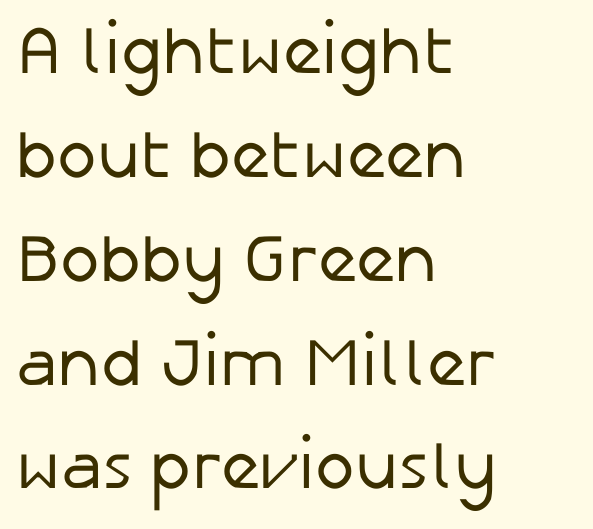
The foot of each line stays bare and open. If you measured baseline to baseline, you'd find a middling distance. In terms of letterspacing, this is plain default setting. Do the characters align in a grid? No, the font is proportional. Teacher's note: observe the even left margin — that is flush-left alignment.
